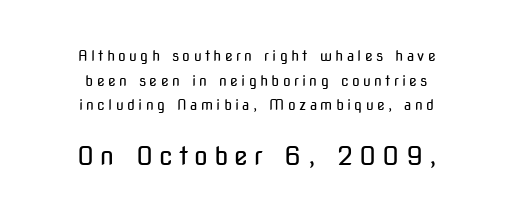
Q: Is the text bold? A: No.
Q: Is the text italic (slanted)? A: No, it is upright.
Q: Is the text underlined? A: No.
Q: How is the paragraph aligned? A: Centered.
Q: Is the spacing between letters normal or unusually wide? A: Unusually wide.
Q: Which block of text is set in a larger size, the first (top) or the second (bottom)? A: The second (bottom) one.
